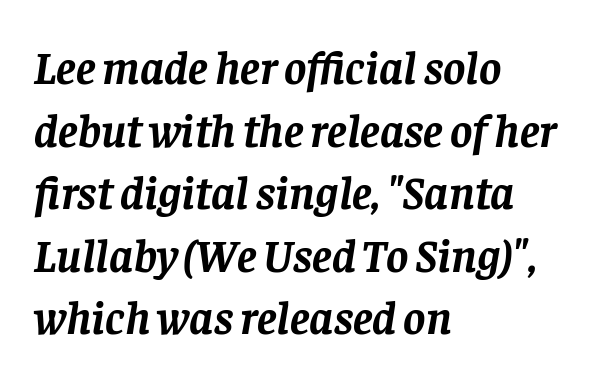
Tracking here is standard; glyphs follow each other at the usual distance. The font is running at its bold setting. Words float on clear page, feet unadorned. Rows of type keep a routine distance in the vertical direction. Looks like regular typesetting: each glyph gets only the width it needs.
